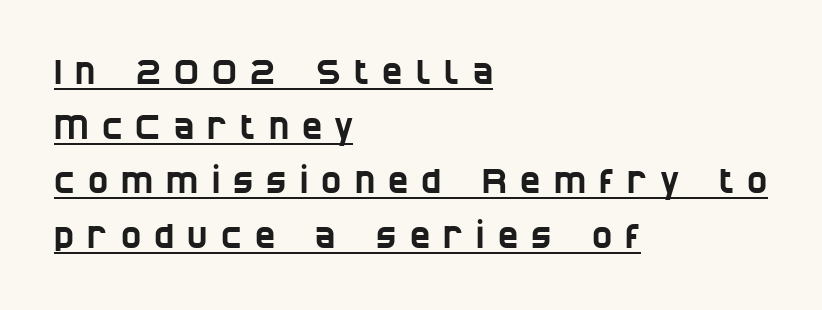
Q: Is the typeface a serif or a sans-serif typeface? A: Sans-serif.
Q: Is the text underlined? A: Yes.
Q: How is the paragraph aligned? A: Left-aligned.
Q: Is the spacing between letters normal or unusually wide? A: Unusually wide.
Q: Is the spacing between lines tight, normal or loose? A: Normal.
Q: Width (condensed, normal, or wide)? A: Condensed.
Q: Stroke contrast? A: Low.
Q: x-height? A: Large.
Q: Monospaced? A: No.
